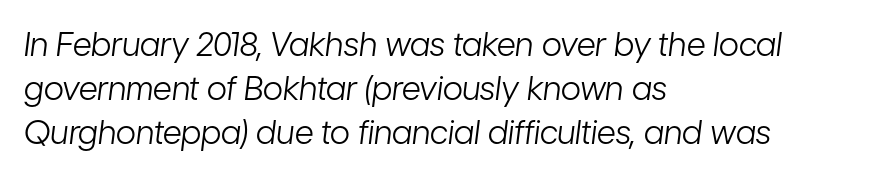
Check under the words: just untouched page. The compositor pushed each line to the left boundary. The letters look calm and open, with moderate or lighter stems. Letter spacing: default.
